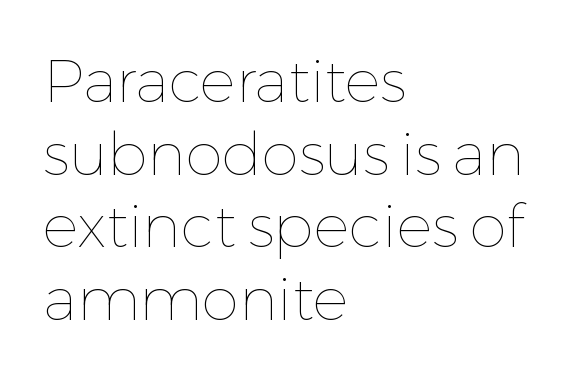
Q: Is the text bold? A: No.
Q: Is the text italic (slanted)? A: No, it is upright.
Q: Is the text underlined? A: No.
Q: How is the paragraph aligned? A: Left-aligned.
Q: Is the spacing between letters normal or unusually wide? A: Normal.
Q: Width (condensed, normal, or wide)? A: Normal.
Q: Stroke contrast? A: Low.
Q: x-height? A: Medium.
Q: Monospaced? A: No.
